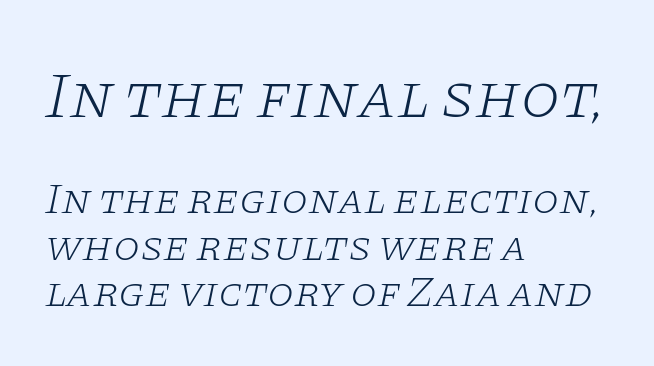
The image shows 64 px light, wide serif type, italic (leaning right); set left-aligned, tight line spacing (1.08x), normal letter spacing, not underlined; the first (top) block is 1.49x larger; low stroke contrast and a large x-height.
